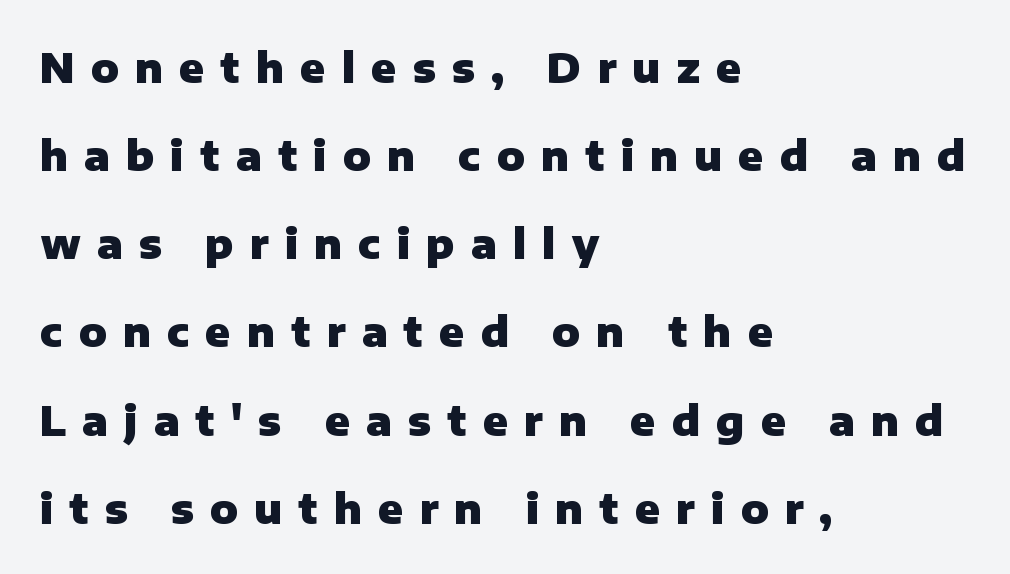
In terms of letterspacing, this is a distinctly airy, spread setting. The passage shown is not underscored anywhere. You can tell from the bare stems that sans-serif type was used. Layout note: lines flush left. You could not count columns in this text — the font is proportionally spaced. The sample has been set heavy, in full bold.
